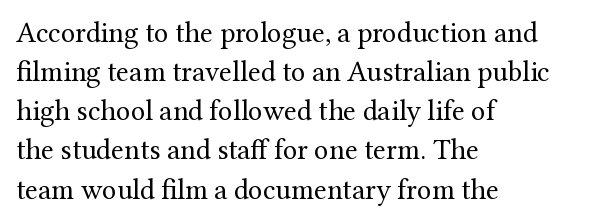
The image shows 29 px regular-weight serif type, upright; set left-aligned, normal line spacing (1.35x), normal letter spacing, not underlined; medium stroke contrast and a medium x-height.
